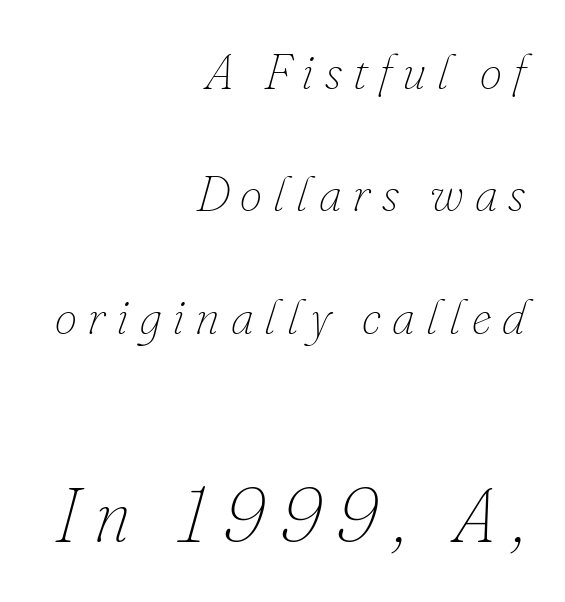
Notice the wide empty band between every row — that's loose leading. These lines are rendered in a variable-pitch font. Does extra space separate the letters? Yes, quite a lot of it. Two sizes are in play, and the larger belongs to the second block.
